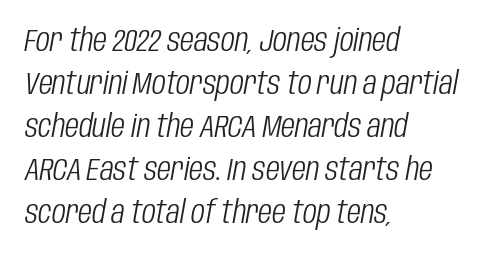
The image shows 32 px light, condensed type, italic (leaning right); set left-aligned, normal line spacing (1.34x), normal letter spacing, not underlined; low stroke contrast and a large x-height.
